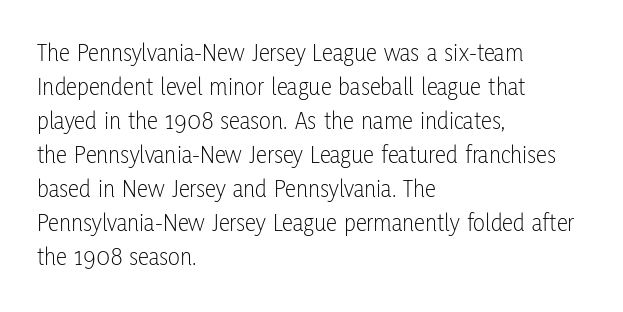
{"italic": "no", "bold": "no", "underline": "no", "align": "left", "line_spacing": "normal", "line_spacing_ratio": 1.36, "letter_spacing": "normal", "letter_spacing_em": 0.0, "glyph_px": 25}
